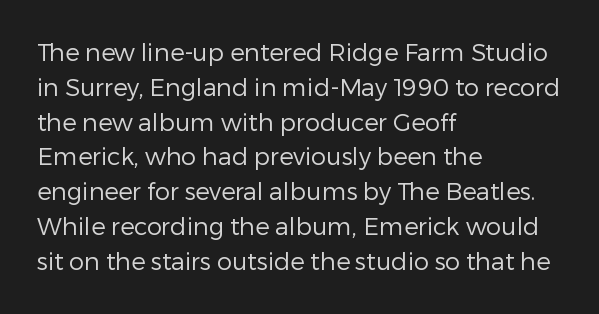
Summary of weight: not heavy and not bold. The passage shown stacks its lines at a standard gap. Upright lettering throughout. Tracking value appears to be zero — textbook default spacing.
